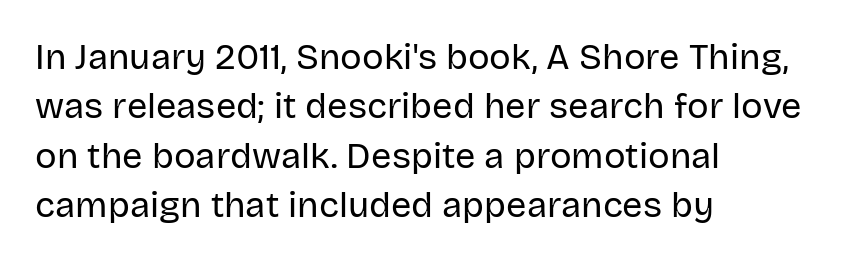
Q: Is the text bold? A: No.
Q: Is the text italic (slanted)? A: No, it is upright.
Q: Is the typeface a serif or a sans-serif typeface? A: Sans-serif.
Q: Is the text underlined? A: No.
Q: How is the paragraph aligned? A: Left-aligned.
Q: Is the spacing between letters normal or unusually wide? A: Normal.
Q: Is the spacing between lines tight, normal or loose? A: Normal.
Q: Width (condensed, normal, or wide)? A: Normal.
Q: Stroke contrast? A: Low.
Q: x-height? A: Large.
Q: Monospaced? A: No.
